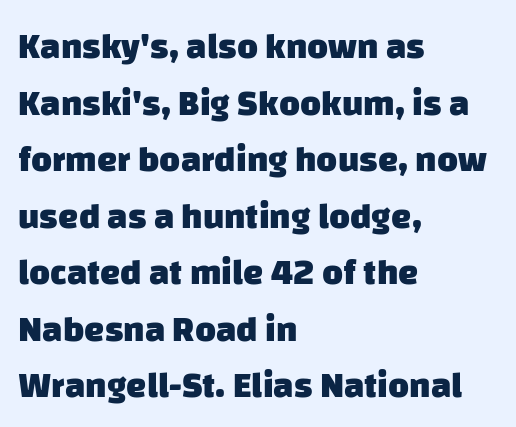
{"serif": "no", "bold": "yes", "weight": "heavy", "width": "normal", "stroke_contrast": "low", "x_height": "large", "monospaced": "no", "underline": "no", "align": "left", "line_spacing": "normal", "line_spacing_ratio": 1.57, "letter_spacing": "normal", "letter_spacing_em": 0.0, "glyph_px": 36}
